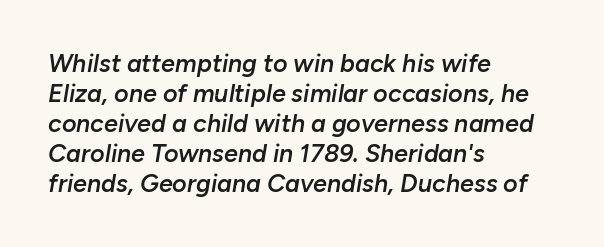
Q: Is the text bold? A: Semi-bold.
Q: Is the text italic (slanted)? A: Yes, it leans right by about 10 degrees.
Q: Is the text underlined? A: No.
Q: How is the paragraph aligned? A: Left-aligned.
Q: Is the spacing between letters normal or unusually wide? A: Normal.
